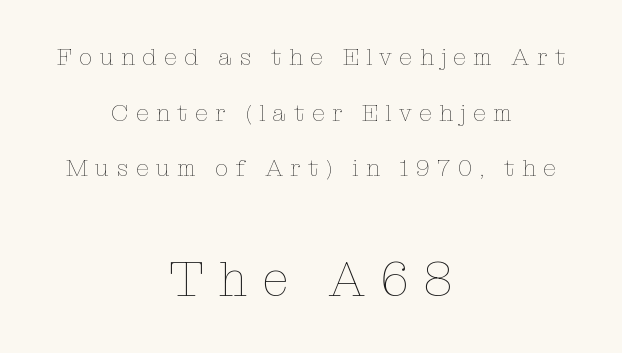
Summary of vertical rhythm: relaxed, with wide interline spacing. The passage shown begins with its smaller block and ends with its larger one. Looks like regular typesetting: each glyph gets only the width it needs. The letters are spread apart with noticeably loose tracking. Descender tails drop into unmarked territory.
